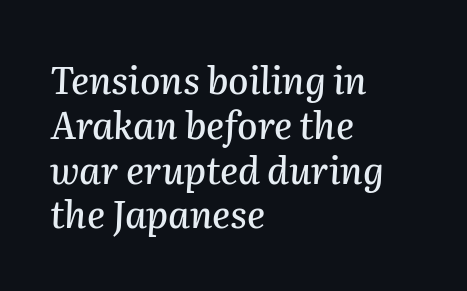
Characters are canted at an angle relative to the baseline's perpendicular. Nobody drew a line under any word here. Default kerning and tracking; the words read as compact shapes. The letters advance in unequal steps, a hallmark of proportional type.
